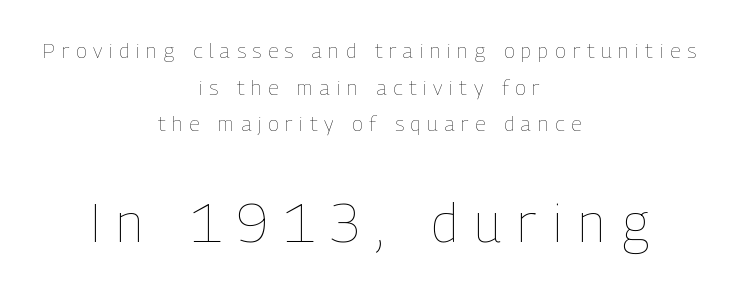
{"italic": "no", "bold": "no", "weight": "thin", "width": "condensed", "stroke_contrast": "low", "x_height": "medium", "monospaced": "no", "underline": "no", "align": "center", "line_spacing_ratio": 1.75, "letter_spacing": "wide", "letter_spacing_em": 0.31, "larger_block": "second", "size_ratio": 2.52, "glyph_px": 53}
